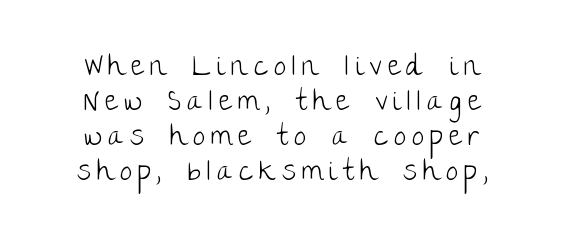
The image shows 28 px light sans-serif type, upright; set centered, normal line spacing (1.25x), unusually wide letter spacing (+0.22 em), not underlined; low stroke contrast and a large x-height.
